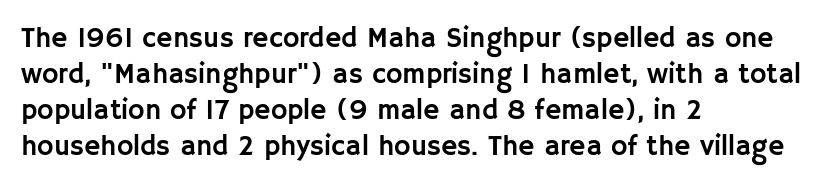
Q: Is the text italic (slanted)? A: No, it is upright.
Q: Is the typeface a serif or a sans-serif typeface? A: Sans-serif.
Q: Is the text underlined? A: No.
Q: How is the paragraph aligned? A: Left-aligned.
Q: Is the spacing between letters normal or unusually wide? A: Normal.
Q: Is the spacing between lines tight, normal or loose? A: Normal.
Q: Width (condensed, normal, or wide)? A: Normal.
Q: Stroke contrast? A: Low.
Q: x-height? A: Large.
Q: Monospaced? A: No.
